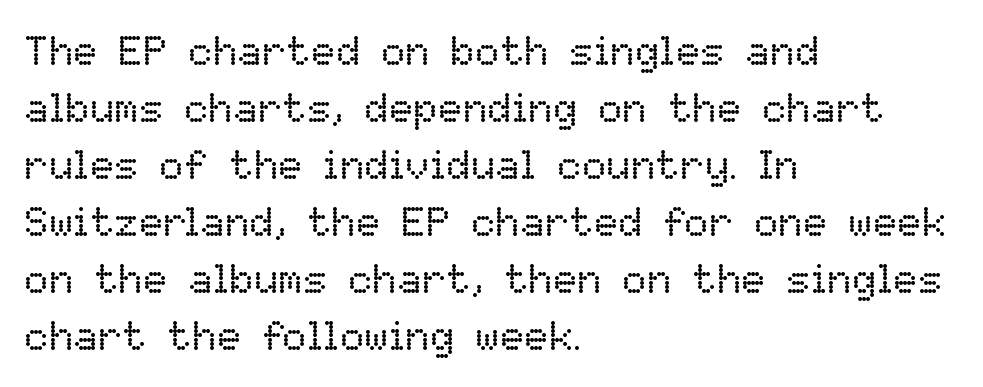
Q: Is the text bold? A: No.
Q: Is the text italic (slanted)? A: No, it is upright.
Q: Is the text underlined? A: No.
Q: How is the paragraph aligned? A: Left-aligned.
Q: Is the spacing between letters normal or unusually wide? A: Normal.
Q: Is the spacing between lines tight, normal or loose? A: Normal.
Q: Width (condensed, normal, or wide)? A: Normal.
Q: Stroke contrast? A: Low.
Q: x-height? A: Medium.
Q: Monospaced? A: No.
